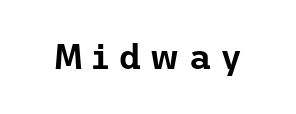
{"serif": "no", "italic": "no", "width": "normal", "stroke_contrast": "low", "x_height": "medium", "underline": "no", "letter_spacing": "wide", "letter_spacing_em": 0.28, "glyph_px": 34}
